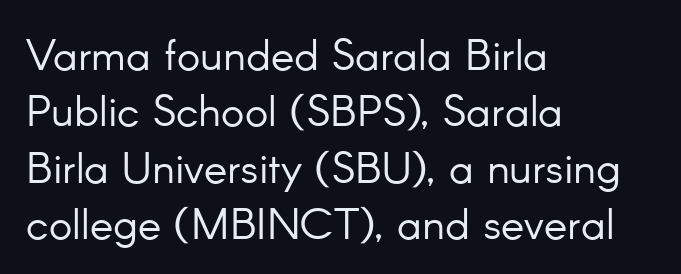
Regarding serifs, this sample does without them. The strokes carry an ordinary text weight at most. These lines stack with their left ends in a neat column. These lines were composed using upright roman letters. Unmarked baselines from the first word to the last. Character widths vary here, with narrow letters taking less room than wide ones.
